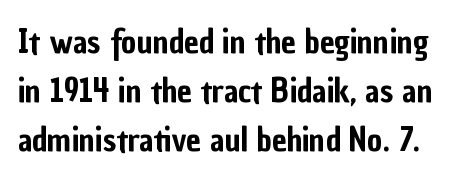
Q: Is the text italic (slanted)? A: No, it is upright.
Q: Is the typeface a serif or a sans-serif typeface? A: Sans-serif.
Q: Is the text underlined? A: No.
Q: Is the spacing between letters normal or unusually wide? A: Normal.
Q: Is the spacing between lines tight, normal or loose? A: Normal.
Q: Width (condensed, normal, or wide)? A: Condensed.
Q: Stroke contrast? A: Low.
Q: x-height? A: Medium.
Q: Monospaced? A: No.
